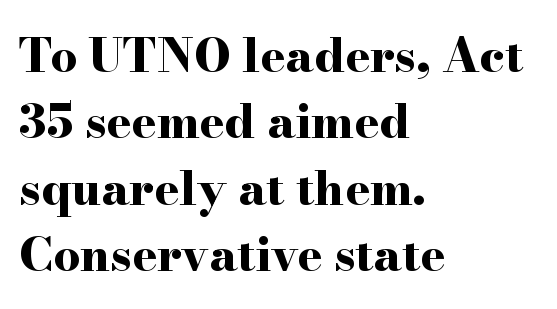
Upright lettering throughout. Honestly, the row spacing looks completely unremarkable. You could not count columns in this text — the font is proportionally spaced. This rendering leaves character spacing at its baseline value. Descenders are the only things crossing below the line.
